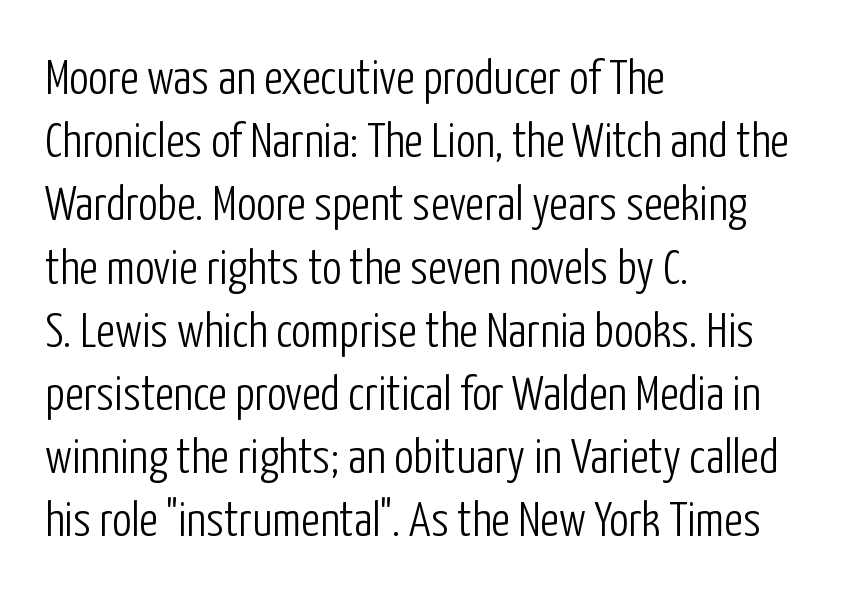
The image shows 49 px light, condensed sans-serif type, upright; set left-aligned, normal line spacing (1.29x), normal letter spacing, not underlined; low stroke contrast and a medium x-height.
